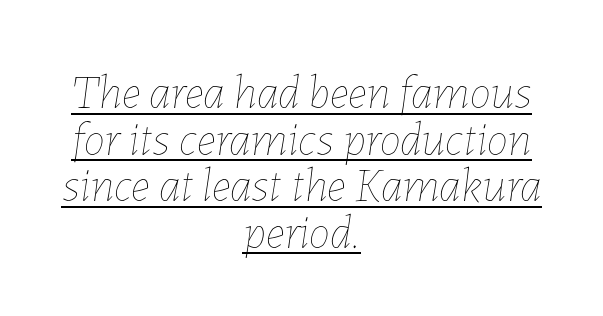
There is no visible air inserted between adjacent glyphs. Whoever set this chose condensed vertical rhythm over breathing room. A typographer would call this underscored text. The font is comparable to plain body text, perhaps lighter.
